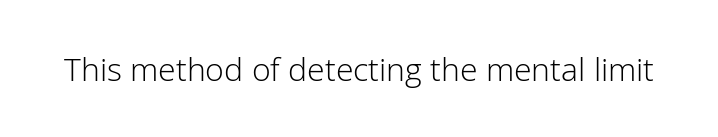
The image shows 32 px light sans-serif type, upright; set normal letter spacing, not underlined; low stroke contrast and a medium x-height.
